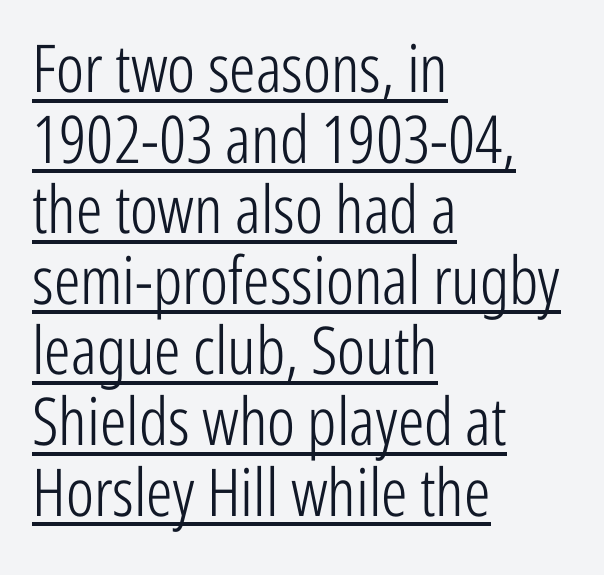
The image shows 66 px light, condensed sans-serif type, upright; set left-aligned, tight line spacing (1.07x), normal letter spacing, underlined; low stroke contrast and a medium x-height.
